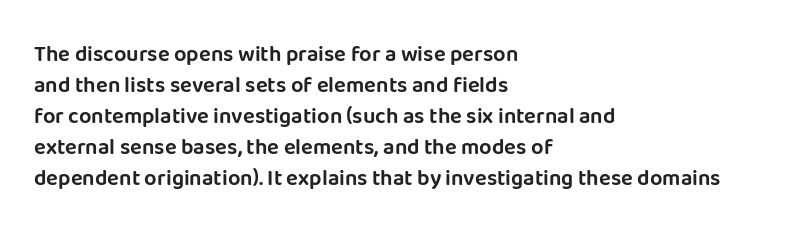
{"italic": "no", "underline": "no", "align": "left", "line_spacing": "normal", "line_spacing_ratio": 1.41, "letter_spacing": "normal", "letter_spacing_em": 0.0, "glyph_px": 22}
